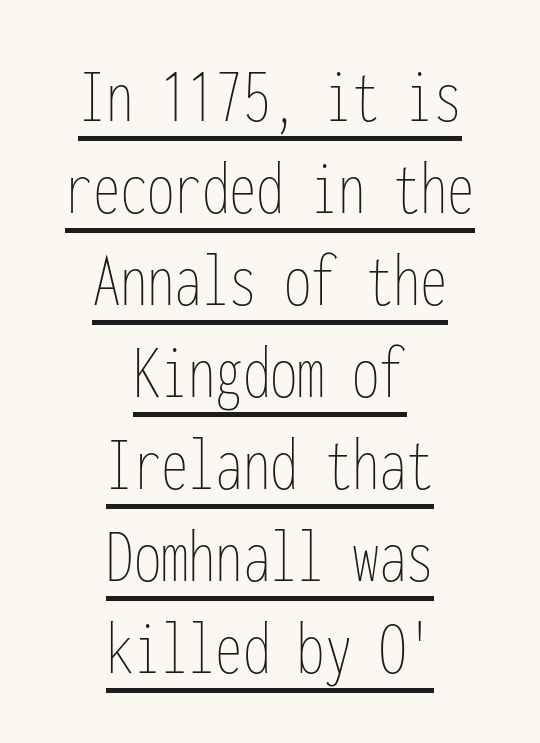
The image shows 78 px thin, condensed type, upright, monospaced; set centered, line spacing 1.18x, normal letter spacing, underlined; low stroke contrast and a medium x-height.
